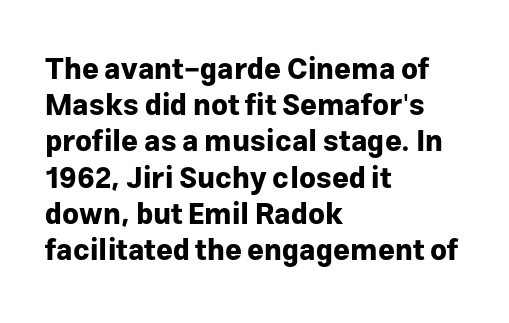
The image shows 29 px bold sans-serif type, upright; set left-aligned, normal line spacing (1.25x), normal letter spacing, not underlined; low stroke contrast and a medium x-height.
